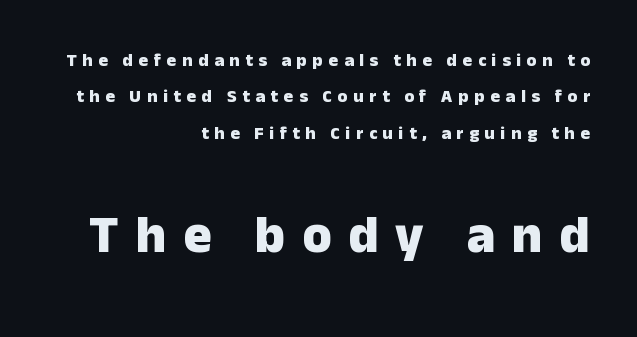
Q: Is the text bold? A: Yes.
Q: Is the text italic (slanted)? A: No, it is upright.
Q: Is the typeface a serif or a sans-serif typeface? A: Sans-serif.
Q: Is the text underlined? A: No.
Q: How is the paragraph aligned? A: Right-aligned.
Q: Is the spacing between letters normal or unusually wide? A: Unusually wide.
Q: Is the spacing between lines tight, normal or loose? A: Loose.
Q: Which block of text is set in a larger size, the first (top) or the second (bottom)? A: The second (bottom) one.
Q: Width (condensed, normal, or wide)? A: Normal.
Q: Stroke contrast? A: Low.
Q: x-height? A: Medium.
Q: Monospaced? A: No.
